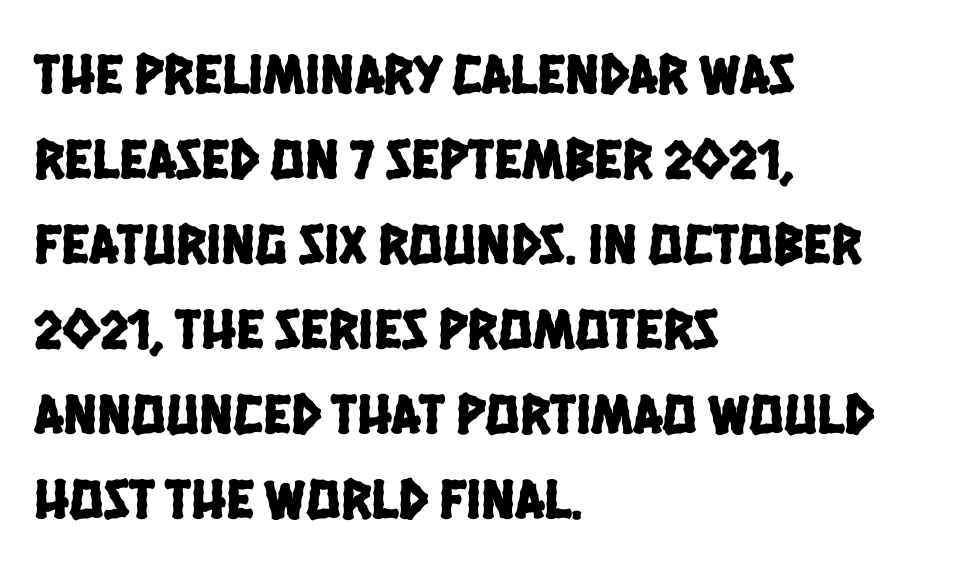
The image shows 57 px condensed sans-serif type; set left-aligned, normal line spacing (1.49x), normal letter spacing, not underlined; low stroke contrast and a large x-height.
